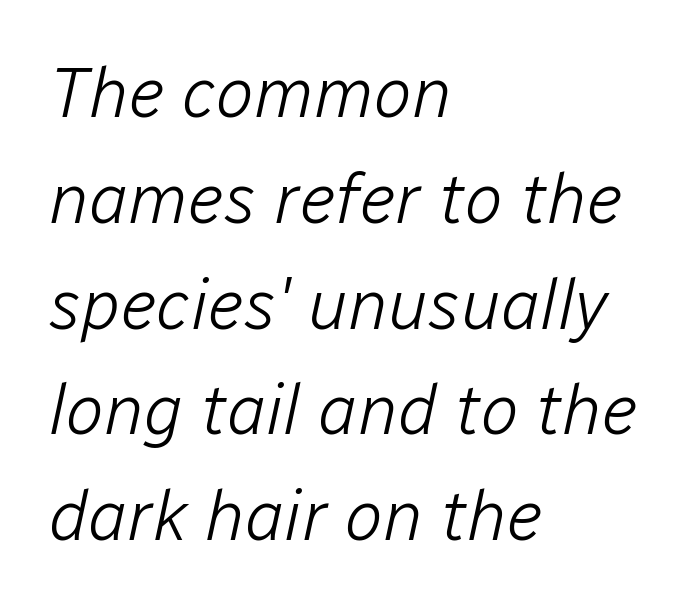
{"italic": "yes", "lean": "right", "slant_degrees": 12, "bold": "no", "weight": "light", "width": "normal", "stroke_contrast": "low", "x_height": "medium", "monospaced": "no", "underline": "no", "align": "left", "line_spacing": "normal", "line_spacing_ratio": 1.49, "letter_spacing": "normal", "letter_spacing_em": 0.0, "glyph_px": 71}
